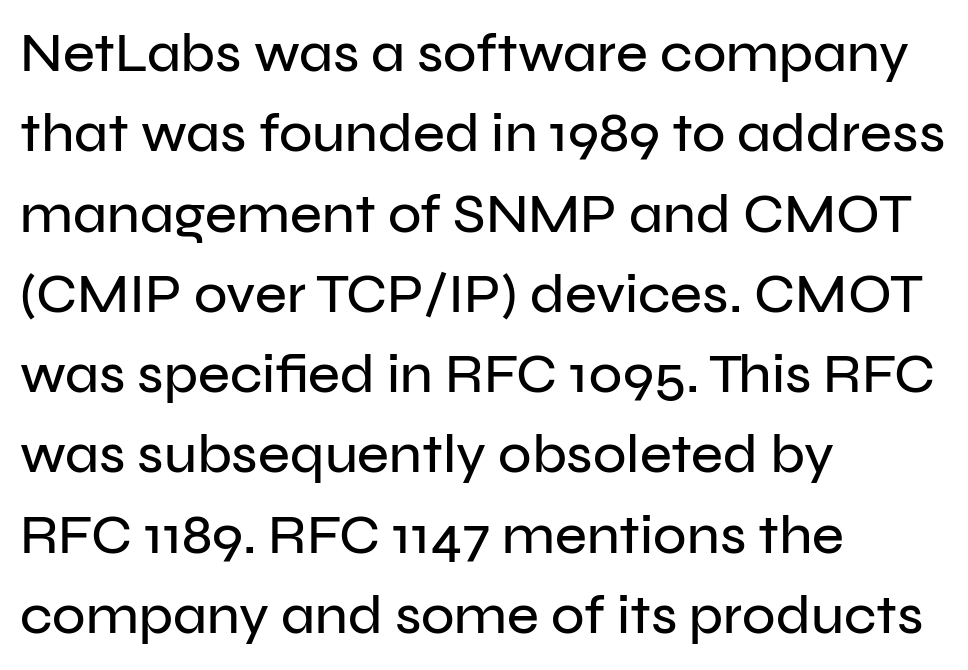
{"serif": "no", "italic": "no", "width": "normal", "stroke_contrast": "low", "x_height": "medium", "monospaced": "no", "underline": "no", "align": "left", "line_spacing": "normal", "line_spacing_ratio": 1.46, "letter_spacing": "normal", "letter_spacing_em": 0.0, "glyph_px": 55}
